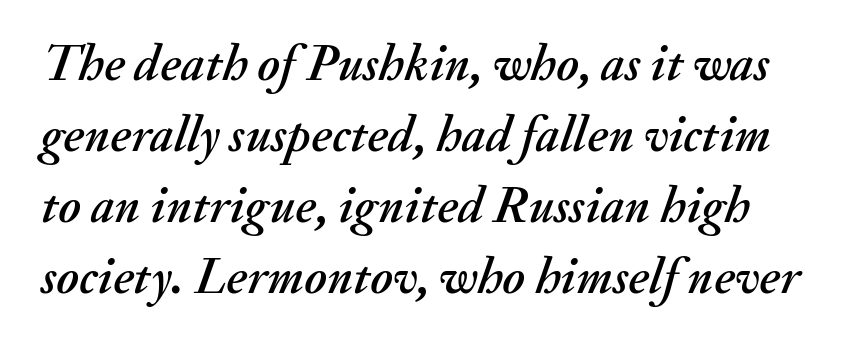
{"italic": "yes", "lean": "right", "slant_degrees": 20, "width": "normal", "stroke_contrast": "medium", "x_height": "small", "monospaced": "no", "underline": "no", "line_spacing": "normal", "line_spacing_ratio": 1.39, "letter_spacing": "normal", "letter_spacing_em": 0.0, "glyph_px": 51}
